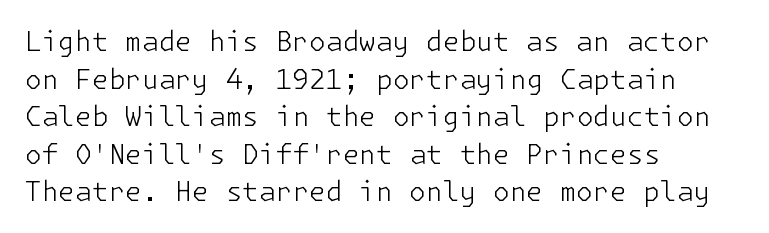
Notice how the stems are strictly vertical — no italics here. A bare baseline throughout the passage. Inter-character spacing is left at the font's built-in metrics. Vertical spacing — default. The ragged edge is on the right, which tells us the setting is flush left. The font sits on the lighter half of the weight spectrum, regular included.
